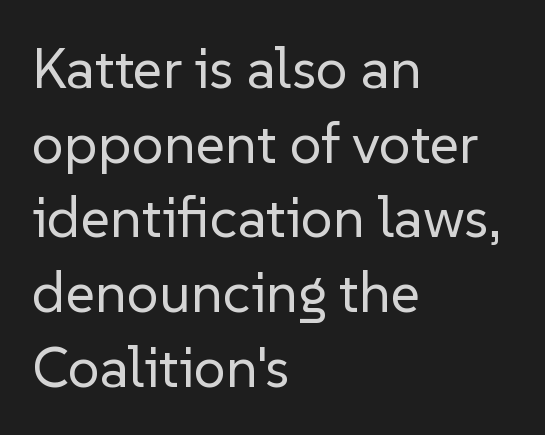
{"serif": "no", "italic": "no", "bold": "no", "weight": "regular", "width": "normal", "stroke_contrast": "low", "x_height": "medium", "monospaced": "no", "underline": "no", "align": "left", "line_spacing": "normal", "line_spacing_ratio": 1.31, "letter_spacing": "normal", "letter_spacing_em": 0.0, "glyph_px": 57}
